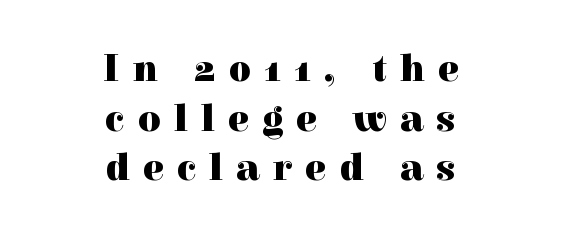
{"serif": "yes", "italic": "no", "bold": "yes", "weight": "heavy", "width": "normal", "x_height": "medium", "monospaced": "no", "underline": "no", "align": "center", "line_spacing": "normal", "line_spacing_ratio": 1.27, "letter_spacing": "wide", "letter_spacing_em": 0.34, "glyph_px": 39}
